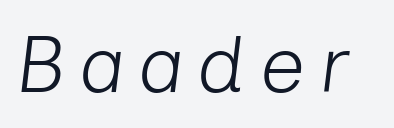
{"italic": "yes", "lean": "right", "slant_degrees": 7, "bold": "no", "weight": "light", "width": "normal", "stroke_contrast": "low", "x_height": "medium", "monospaced": "no", "underline": "no", "glyph_px": 79}
